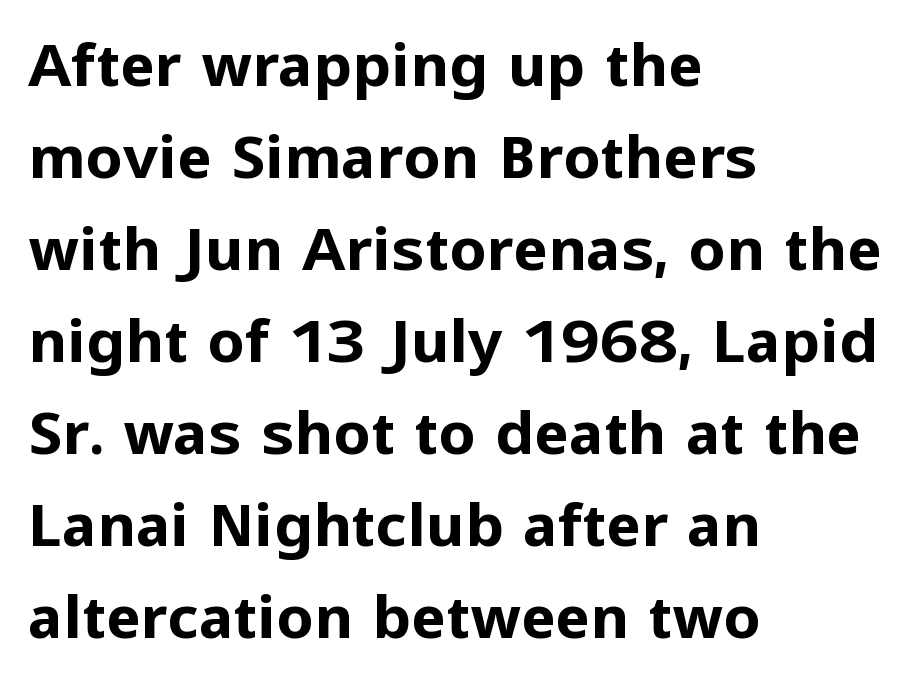
Is there much room between lines? A standard amount, neither cramped nor airy. The compositor pushed each line to the left boundary. Nothing sits at the stroke ends, so this counts as sans-serif. Typographic density is high because the face is bold.
